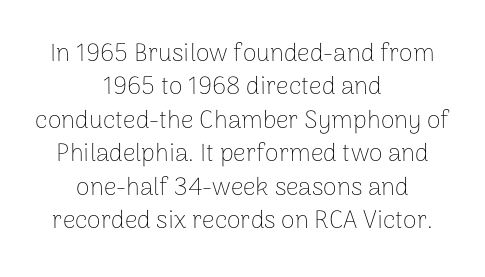
The image shows 25 px text type, upright; set centered, normal line spacing (1.34x), normal letter spacing, not underlined.
